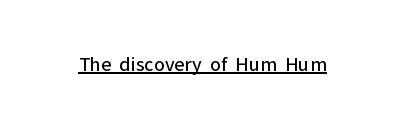
{"italic": "no", "bold": "no", "underline": "yes", "letter_spacing": "normal", "letter_spacing_em": 0.0, "glyph_px": 21}
